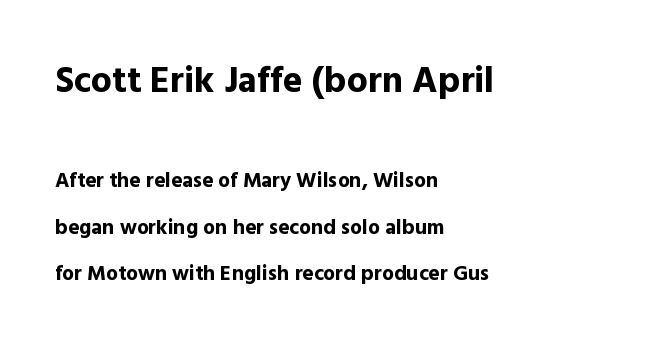
The image shows 37 px bold sans-serif type, upright; set left-aligned, loose line spacing (2.21x), normal letter spacing, not underlined; the first (top) block is 1.76x larger; a medium x-height.
